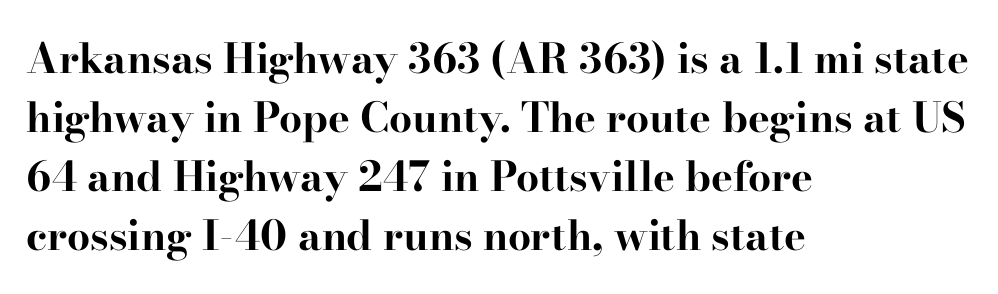
These words are printed bold, with thick strokes throughout. Beneath every word, the page is bare. Vertical strokes here are truly vertical. The face used here is seriffed, in the tradition of book romans.
